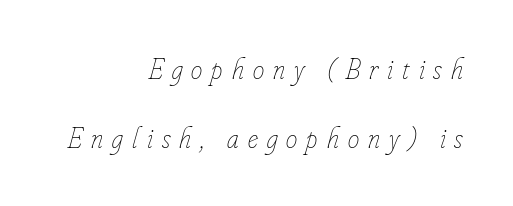
Q: Is the text bold? A: No.
Q: Is the text italic (slanted)? A: Yes, it leans right by about 16 degrees.
Q: Is the text underlined? A: No.
Q: How is the paragraph aligned? A: Right-aligned.
Q: Is the spacing between letters normal or unusually wide? A: Unusually wide.
Q: Is the spacing between lines tight, normal or loose? A: Loose.
Q: Width (condensed, normal, or wide)? A: Condensed.
Q: Stroke contrast? A: Low.
Q: x-height? A: Small.
Q: Monospaced? A: No.
